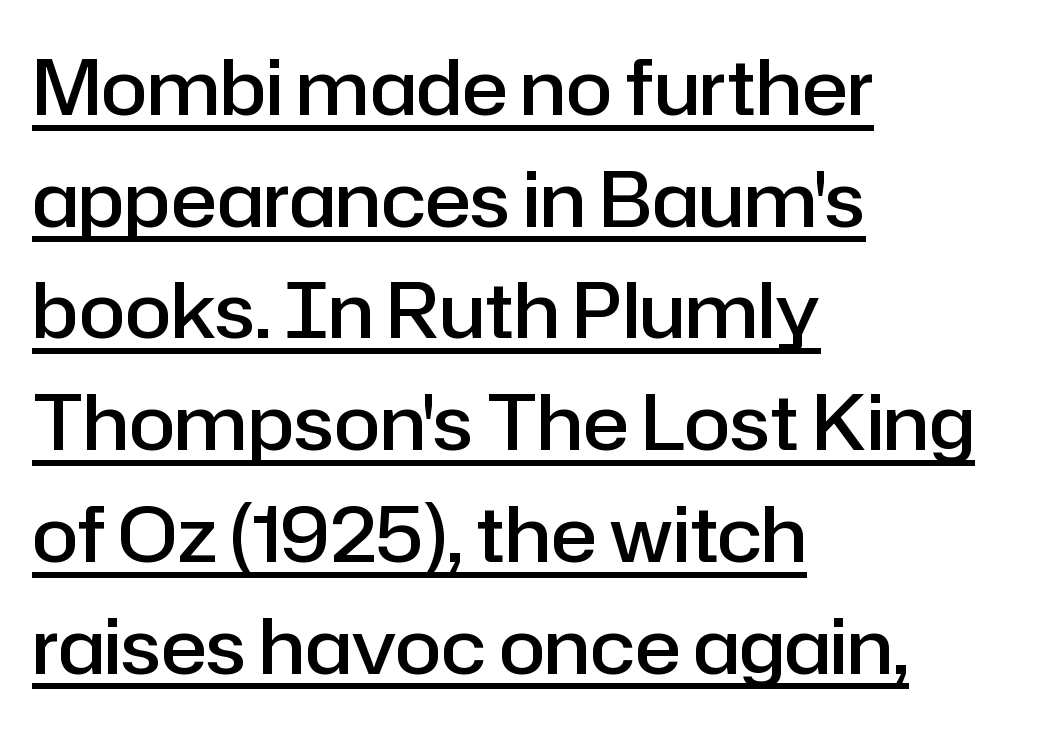
{"serif": "no", "italic": "no", "bold": "semi", "weight": "semibold", "width": "normal", "stroke_contrast": "low", "x_height": "medium", "monospaced": "no", "underline": "yes", "align": "left", "line_spacing": "normal", "line_spacing_ratio": 1.47, "letter_spacing": "normal", "letter_spacing_em": 0.0, "glyph_px": 76}
